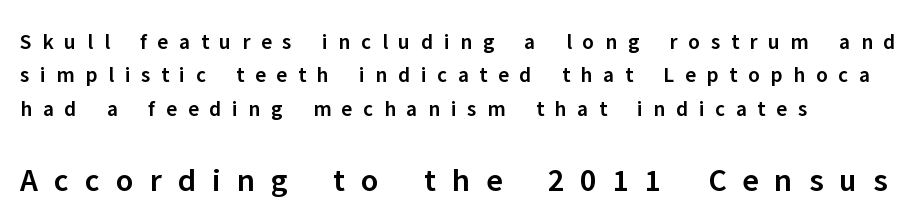
The image shows 33 px semibold sans-serif type, upright; set left-aligned, normal line spacing (1.52x), unusually wide letter spacing (+0.49 em), not underlined; the second (bottom) block is 1.5x larger; low stroke contrast and a medium x-height.
